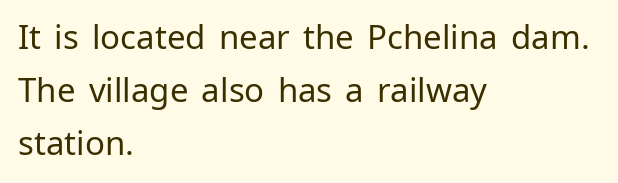
Q: Is the text bold? A: No.
Q: Is the text italic (slanted)? A: No, it is upright.
Q: Is the typeface a serif or a sans-serif typeface? A: Sans-serif.
Q: Is the text underlined? A: No.
Q: How is the paragraph aligned? A: Left-aligned.
Q: Is the spacing between letters normal or unusually wide? A: Normal.
Q: Is the spacing between lines tight, normal or loose? A: Normal.
Q: Width (condensed, normal, or wide)? A: Normal.
Q: Stroke contrast? A: Low.
Q: x-height? A: Medium.
Q: Monospaced? A: No.
